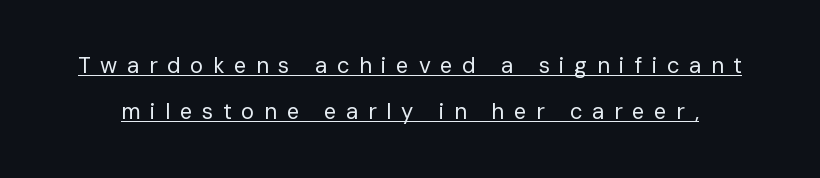
{"italic": "no", "bold": "no", "underline": "yes", "line_spacing": "loose", "line_spacing_ratio": 2.1, "letter_spacing": "wide", "letter_spacing_em": 0.44, "glyph_px": 22}
